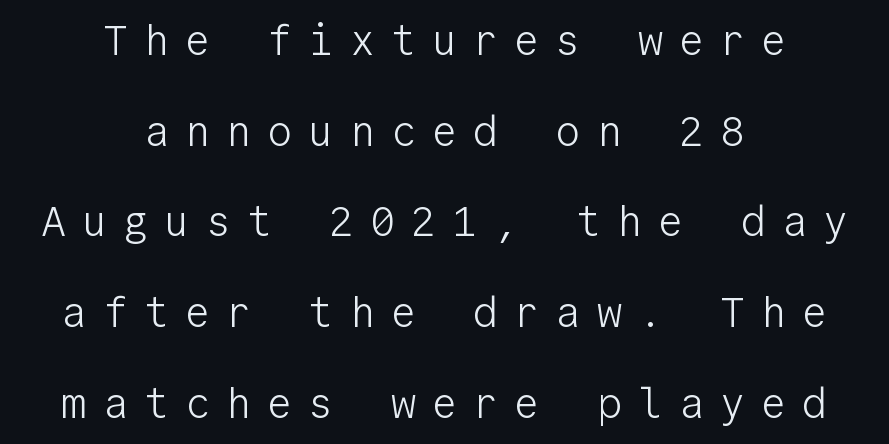
Q: Is the text bold? A: No.
Q: Is the text italic (slanted)? A: No, it is upright.
Q: Is the typeface a serif or a sans-serif typeface? A: Sans-serif.
Q: Is the text underlined? A: No.
Q: How is the paragraph aligned? A: Centered.
Q: Is the spacing between letters normal or unusually wide? A: Unusually wide.
Q: Is the spacing between lines tight, normal or loose? A: Loose.
Q: Width (condensed, normal, or wide)? A: Normal.
Q: Stroke contrast? A: Low.
Q: x-height? A: Medium.
Q: Monospaced? A: Yes.
